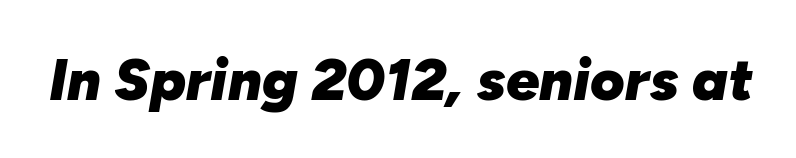
Q: Is the text bold? A: Yes.
Q: Is the text italic (slanted)? A: Yes, it leans right by about 10 degrees.
Q: Is the text underlined? A: No.
Q: Is the spacing between letters normal or unusually wide? A: Normal.
Q: Width (condensed, normal, or wide)? A: Normal.
Q: Stroke contrast? A: Low.
Q: x-height? A: Medium.
Q: Monospaced? A: No.
